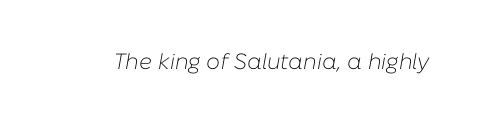
{"italic": "yes", "lean": "right", "slant_degrees": 10, "bold": "no", "underline": "no", "letter_spacing": "normal", "letter_spacing_em": 0.0, "glyph_px": 22}
